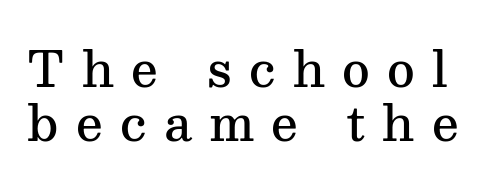
Tracking here is generous; glyphs stand well apart from one another. Proportional: the letters do not fall into vertical columns. The characters look somewhat weighty, a semibold short of true bold. The strip under each line holds only bare page. You could barely slide anything between these rows.
